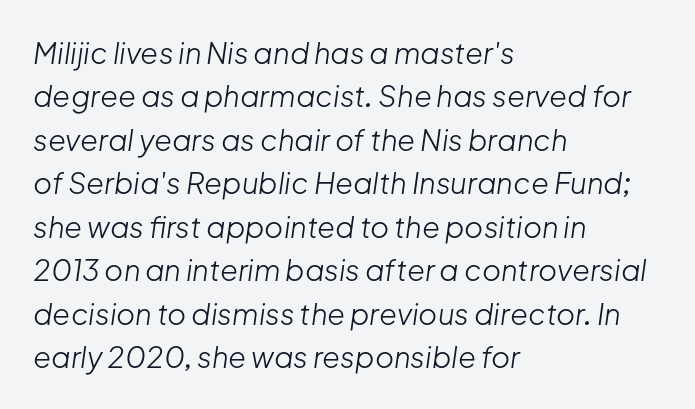
The image shows 29 px light type, italic (leaning right); set left-aligned, normal line spacing (1.5x), normal letter spacing, not underlined; low stroke contrast and a medium x-height.
